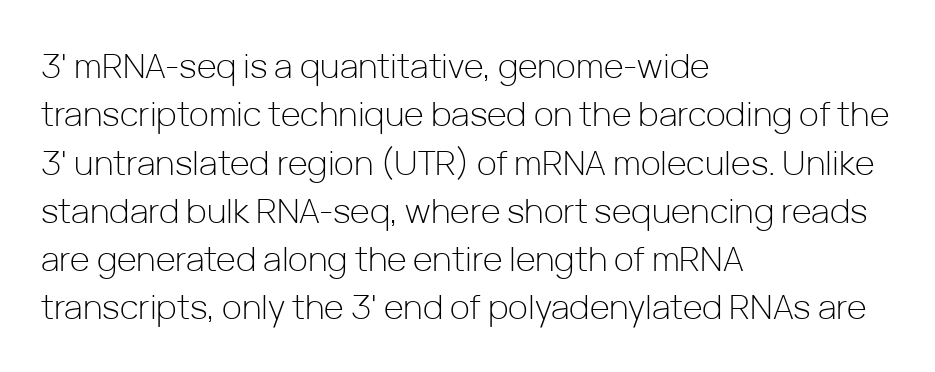
{"serif": "no", "italic": "no", "bold": "no", "weight": "light", "width": "normal", "stroke_contrast": "low", "x_height": "medium", "monospaced": "no", "underline": "no", "align": "left", "line_spacing": "normal", "line_spacing_ratio": 1.42, "letter_spacing": "normal", "letter_spacing_em": 0.0, "glyph_px": 34}
